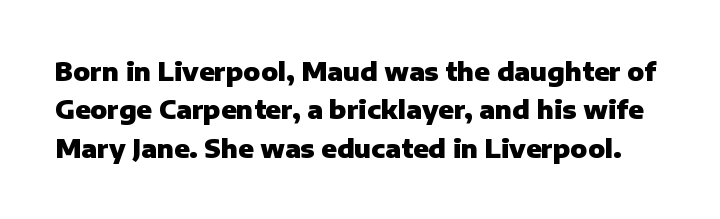
Q: Is the text bold? A: Yes.
Q: Is the text italic (slanted)? A: No, it is upright.
Q: Is the text underlined? A: No.
Q: Is the spacing between letters normal or unusually wide? A: Normal.
Q: Is the spacing between lines tight, normal or loose? A: Normal.
